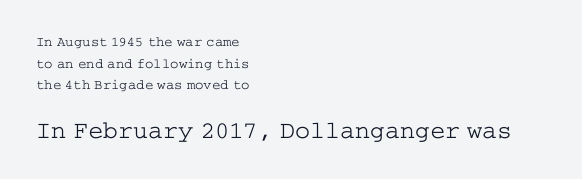
{"italic": "no", "bold": "no", "underline": "no", "align": "left", "line_spacing": "normal", "line_spacing_ratio": 1.55, "letter_spacing": "normal", "letter_spacing_em": 0.0, "larger_block": "second", "size_ratio": 1.79, "glyph_px": 25}
